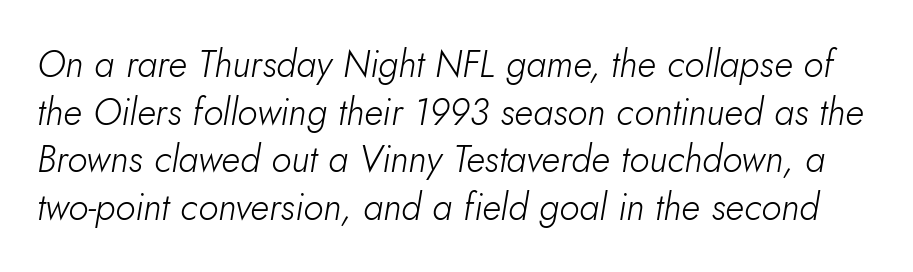
Does the lettering tilt? It does — this is italic. Look at the tracking — it's just the regular setting, nothing added. Is the type heavy? It reads as light-to-regular instead. Quick note: underline off. Varying glyph widths throughout — classic text-font behaviour.
